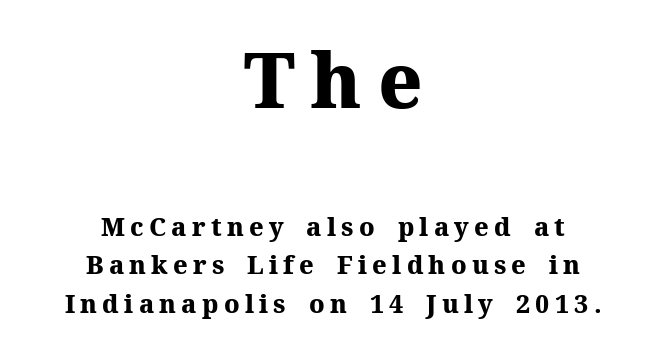
Any mark beneath the type? The region is blank. The letters advance in unequal steps, a hallmark of proportional type. The paragraph has two soft edges and a firm central axis. The strokes are fattened all the way to bold. When letters stand straight like this, we call the style roman or upright. Which chunk is bigger? The first one — the top block dwarfs the bottom.
